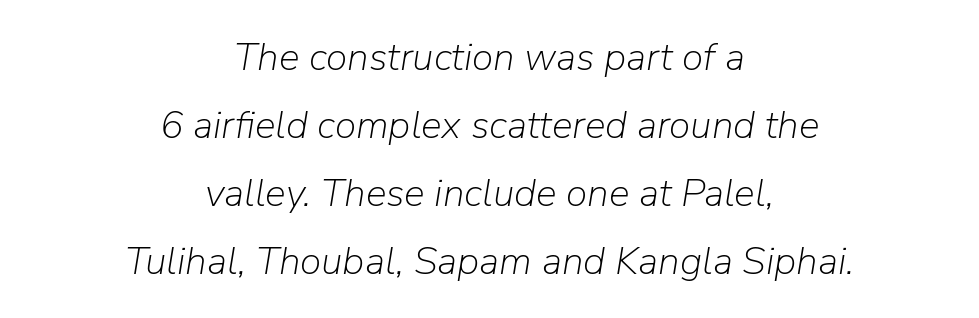
Q: Is the text bold? A: No.
Q: Is the text italic (slanted)? A: Yes, it leans right by about 9 degrees.
Q: Is the text underlined? A: No.
Q: How is the paragraph aligned? A: Centered.
Q: Is the spacing between letters normal or unusually wide? A: Normal.
Q: Width (condensed, normal, or wide)? A: Normal.
Q: Stroke contrast? A: Low.
Q: x-height? A: Medium.
Q: Monospaced? A: No.
